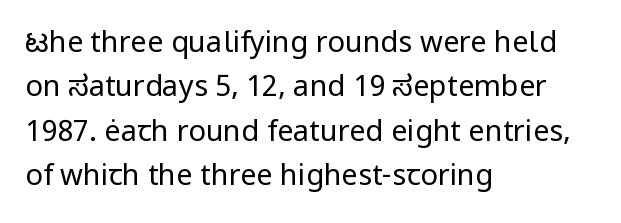
The image shows 29 px regular-weight sans-serif type, upright; set left-aligned, normal line spacing (1.53x), normal letter spacing, not underlined; low stroke contrast and a medium x-height.
